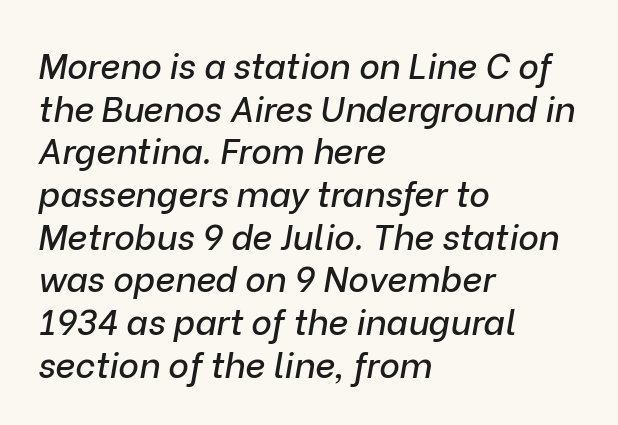
The image shows 35 px text type, italic (leaning right); set left-aligned, line spacing 1.22x, normal letter spacing, not underlined; low stroke contrast and a medium x-height.
